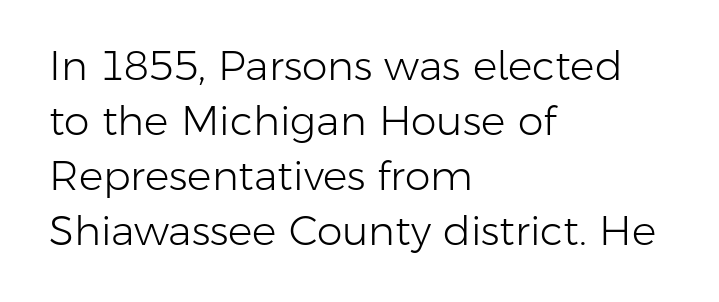
Q: Is the text bold? A: No.
Q: Is the text italic (slanted)? A: No, it is upright.
Q: Is the typeface a serif or a sans-serif typeface? A: Sans-serif.
Q: Is the text underlined? A: No.
Q: How is the paragraph aligned? A: Left-aligned.
Q: Is the spacing between letters normal or unusually wide? A: Normal.
Q: Is the spacing between lines tight, normal or loose? A: Normal.
Q: Width (condensed, normal, or wide)? A: Normal.
Q: Stroke contrast? A: Low.
Q: x-height? A: Medium.
Q: Monospaced? A: No.
